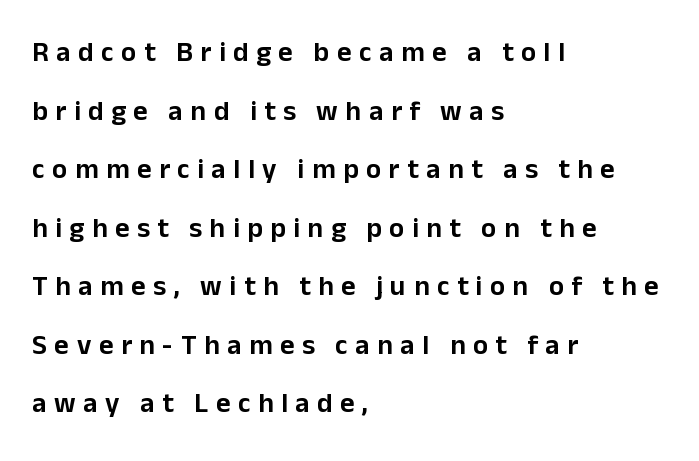
{"serif": "no", "italic": "no", "width": "normal", "stroke_contrast": "low", "x_height": "medium", "monospaced": "no", "underline": "no", "align": "left", "line_spacing": "loose", "line_spacing_ratio": 2.09, "letter_spacing": "wide", "letter_spacing_em": 0.27, "glyph_px": 28}
